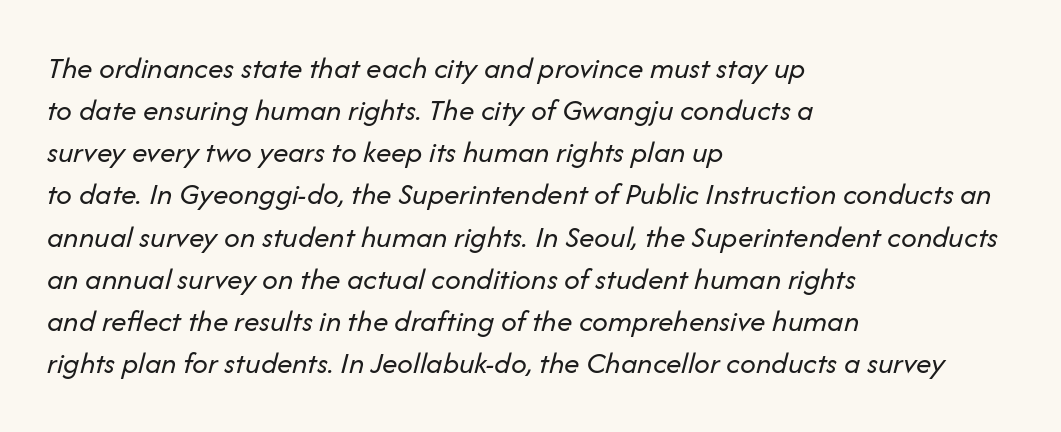
Just letters on the line, the space beneath them empty. Notice how the stems are inclined rather than vertical — that's the hallmark of italics. Short note: letters normally spaced. A classic flush-left, rag-right setting is used for this passage. The passage shown is typed in a proportional face where columns would drift.
